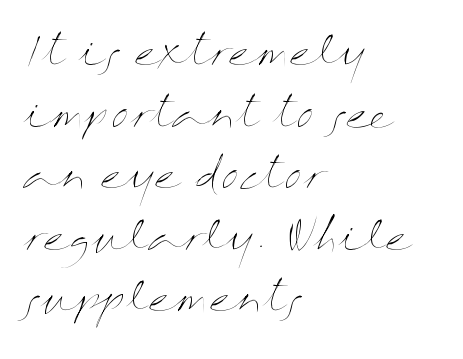
Think standard paragraph weight, or any step lighter than that. The rendering uses natural spacing where letterforms have individual widths. Horizontal bands of white between lines are of average thickness. Characters follow at the spacing the type designer built in. The paragraph shown leans on its left margin.
